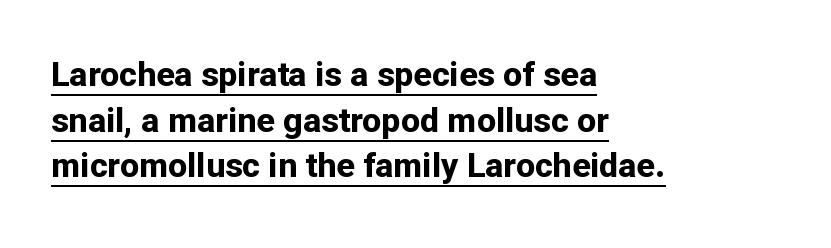
{"serif": "no", "italic": "no", "bold": "yes", "weight": "bold", "width": "normal", "stroke_contrast": "low", "x_height": "medium", "monospaced": "no", "underline": "yes", "align": "left", "line_spacing": "normal", "line_spacing_ratio": 1.34, "letter_spacing": "normal", "letter_spacing_em": 0.0, "glyph_px": 34}
